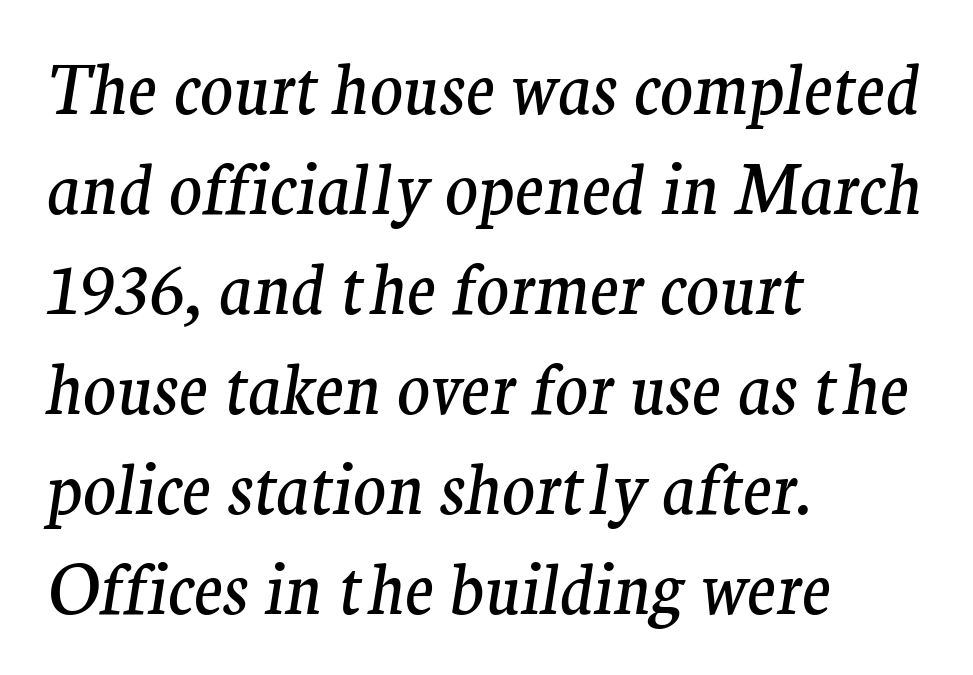
Q: Is the text bold? A: No.
Q: Is the text italic (slanted)? A: Yes, it leans right by about 9 degrees.
Q: Is the typeface a serif or a sans-serif typeface? A: Serif.
Q: Is the text underlined? A: No.
Q: How is the paragraph aligned? A: Left-aligned.
Q: Is the spacing between letters normal or unusually wide? A: Normal.
Q: Is the spacing between lines tight, normal or loose? A: Normal.
Q: Width (condensed, normal, or wide)? A: Normal.
Q: Stroke contrast? A: Medium.
Q: x-height? A: Medium.
Q: Monospaced? A: No.
